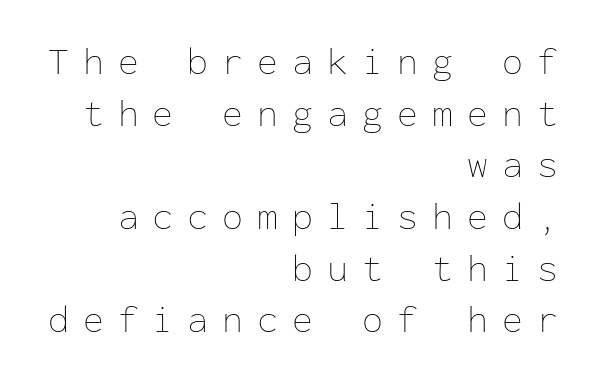
The image shows 38 px thin type, upright, monospaced; set right-aligned, normal line spacing (1.36x), unusually wide letter spacing (+0.37 em), not underlined; low stroke contrast and a medium x-height.
